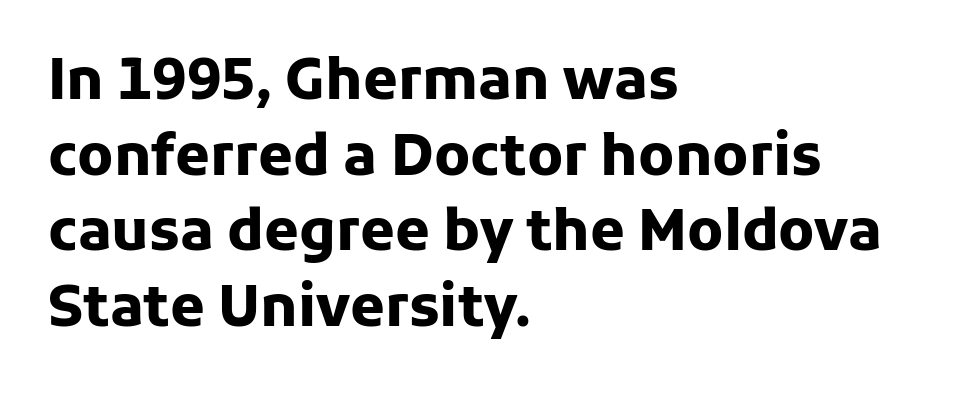
The image shows 56 px heavy sans-serif type, upright; set left-aligned, normal line spacing (1.35x), normal letter spacing, not underlined; low stroke contrast and a medium x-height.
